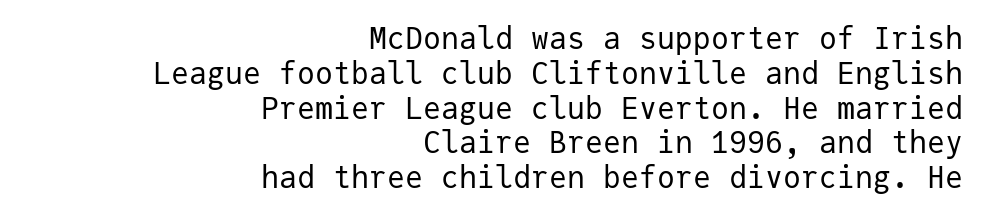
The image shows 30 px regular-weight sans-serif type, upright, monospaced; set right-aligned, line spacing 1.16x, normal letter spacing, not underlined; low stroke contrast and a medium x-height.
